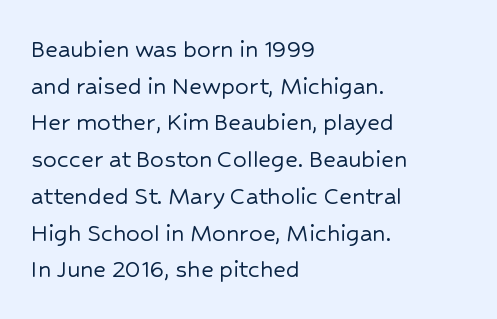
{"italic": "no", "underline": "no", "align": "left", "line_spacing": "normal", "line_spacing_ratio": 1.36, "letter_spacing": "normal", "letter_spacing_em": 0.0, "glyph_px": 27}
